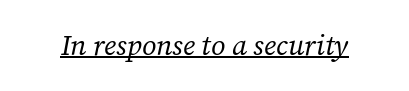
The image shows 28 px regular-weight serif type, italic (leaning right); set normal letter spacing, underlined; low stroke contrast and a medium x-height.
